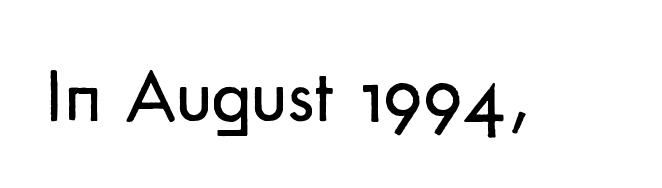
{"serif": "no", "italic": "no", "bold": "no", "weight": "regular", "width": "normal", "stroke_contrast": "low", "x_height": "small", "monospaced": "no", "underline": "no", "letter_spacing": "normal", "letter_spacing_em": 0.0, "glyph_px": 80}
